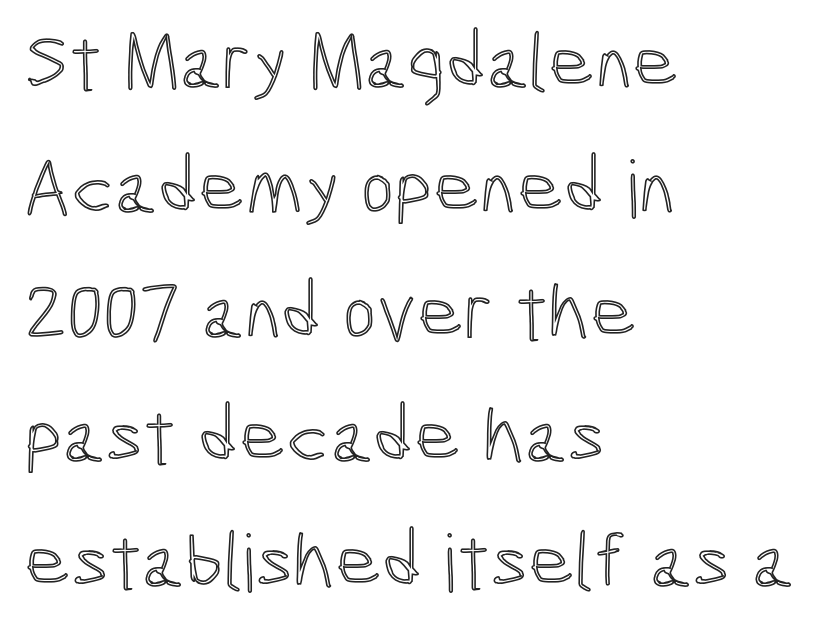
Here the designer chose a conventional face with non-uniform glyph widths. Decoration check: the copy has no underline. The letterforms sit shoulder to shoulder at normal distance. Teacher's note: observe the even left margin — that is flush-left alignment. Each new line begins a customary step beneath the previous one.
